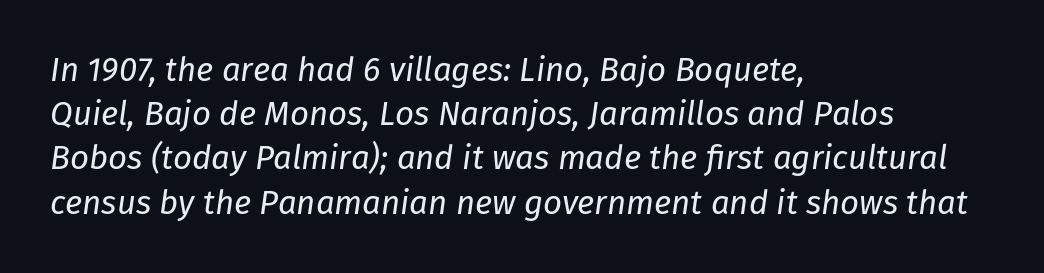
Q: Is the text bold? A: No.
Q: Is the text italic (slanted)? A: Yes, it leans right by about 8 degrees.
Q: Is the text underlined? A: No.
Q: How is the paragraph aligned? A: Left-aligned.
Q: Is the spacing between letters normal or unusually wide? A: Normal.
Q: Is the spacing between lines tight, normal or loose? A: Normal.
Q: Width (condensed, normal, or wide)? A: Normal.
Q: Stroke contrast? A: Low.
Q: x-height? A: Medium.
Q: Monospaced? A: No.
